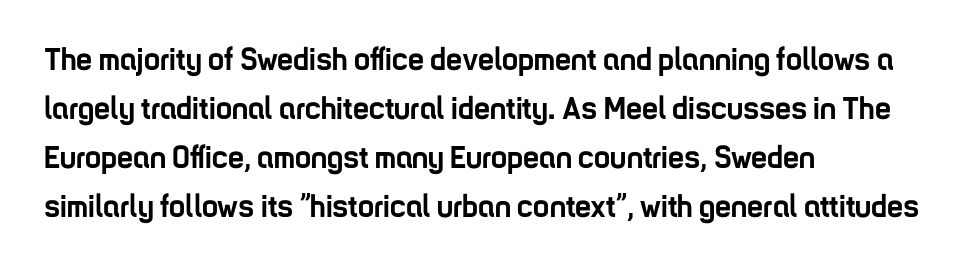
The image shows 32 px semibold, condensed sans-serif type, upright; set left-aligned, normal line spacing (1.53x), normal letter spacing, not underlined; low stroke contrast and a medium x-height.
